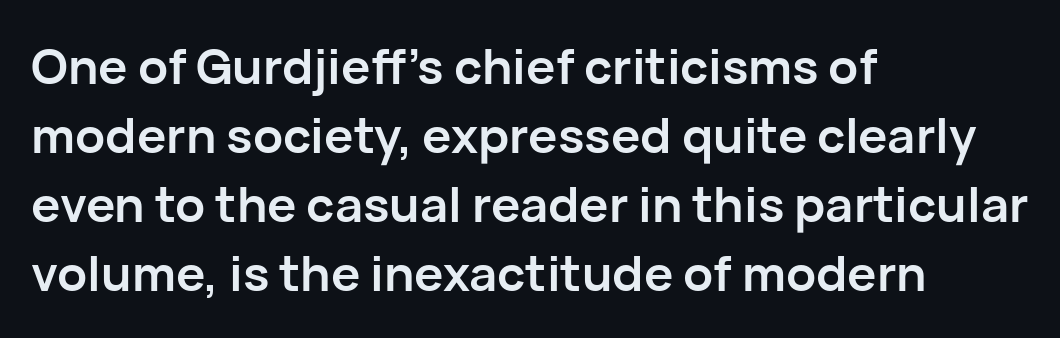
{"serif": "no", "italic": "no", "bold": "yes", "weight": "semibold", "width": "normal", "stroke_contrast": "low", "x_height": "medium", "monospaced": "no", "underline": "no", "align": "left", "line_spacing": "normal", "line_spacing_ratio": 1.41, "letter_spacing": "normal", "letter_spacing_em": 0.0, "glyph_px": 49}
